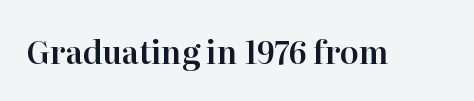
The image shows 31 px serif type, upright; set normal letter spacing, not underlined; high stroke contrast and a medium x-height.
